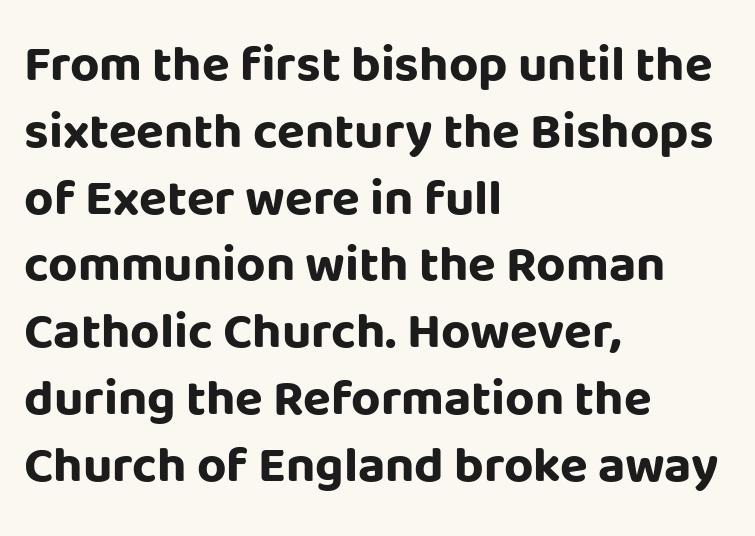
{"serif": "no", "italic": "no", "bold": "yes", "weight": "bold", "width": "normal", "stroke_contrast": "low", "x_height": "large", "monospaced": "no", "underline": "no", "align": "left", "line_spacing": "normal", "line_spacing_ratio": 1.31, "letter_spacing": "normal", "letter_spacing_em": 0.0, "glyph_px": 51}
